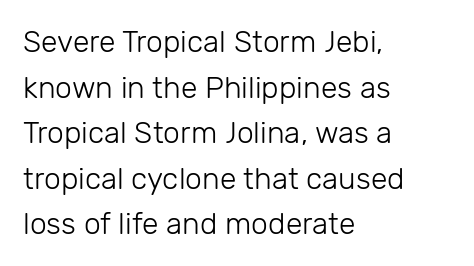
How are the letters spaced? Ordinarily, with no added tracking. Decoration check: the copy has no underline. In terms of leading, this rendering sits right in the middle. The weight would be labelled regular, book, light, or lighter still. The font family rendered here belongs to the sans-serif group. It's the straight-up-and-down kind of type.
